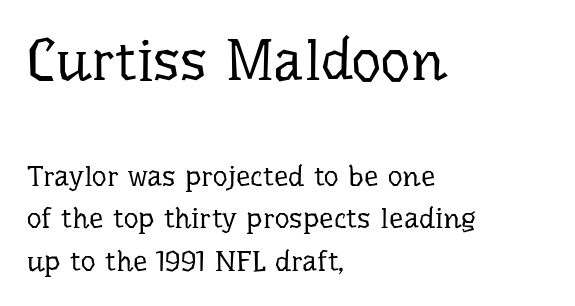
The rows are spaced the way most documents space them. The weight tops out at a normal text grade. Whoever set this made the first block the dominant, larger element. A serif font was chosen for this passage. Italic? Not at all — the glyphs are vertical. A bare baseline throughout the passage.
